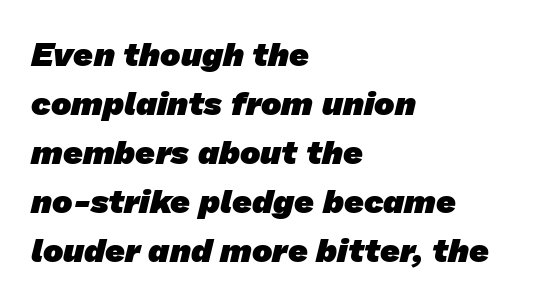
Beneath every word, the page is bare. The leading is moderate, giving the passage an even texture. These lines are rendered in a variable-pitch font. The typesetter chose a ragged-right arrangement here. The rendering shows plain stroke endings on the letterforms — a sans-serif design. Standard letterfit; no display-style spreading of the glyphs.
